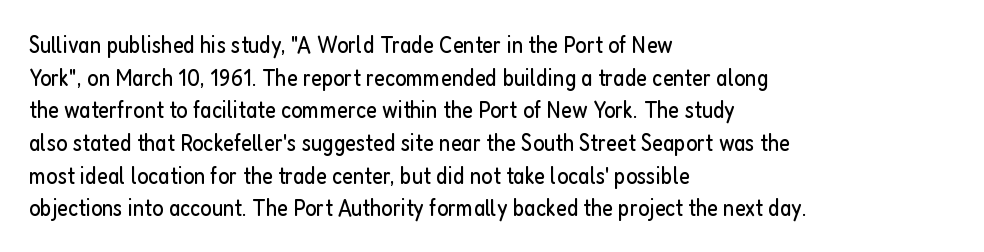
Q: Is the text bold? A: No.
Q: Is the text italic (slanted)? A: No, it is upright.
Q: Is the text underlined? A: No.
Q: How is the paragraph aligned? A: Left-aligned.
Q: Is the spacing between letters normal or unusually wide? A: Normal.
Q: Is the spacing between lines tight, normal or loose? A: Normal.
